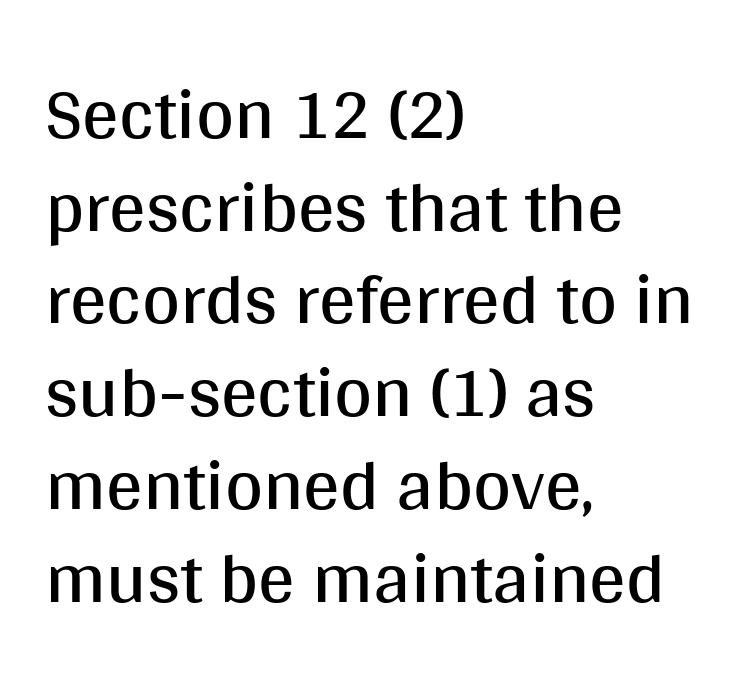
Type style note: lacks serifs. A light-to-regular cut is what we see here. Think of a printed novel: that variable character pitch is what you see here. The words here are not underlined. Italic? Not at all — the glyphs are vertical. Layout note: lines flush left.
